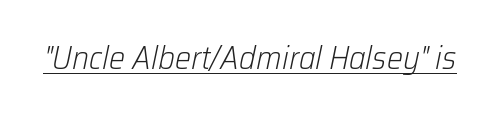
Nothing heavy about these letters — not bold at all. Quick note: italic. The rendering uses natural spacing where letterforms have individual widths. Does a line run under the words? Yes, clearly. Look at the tracking — it's just the regular setting, nothing added.
